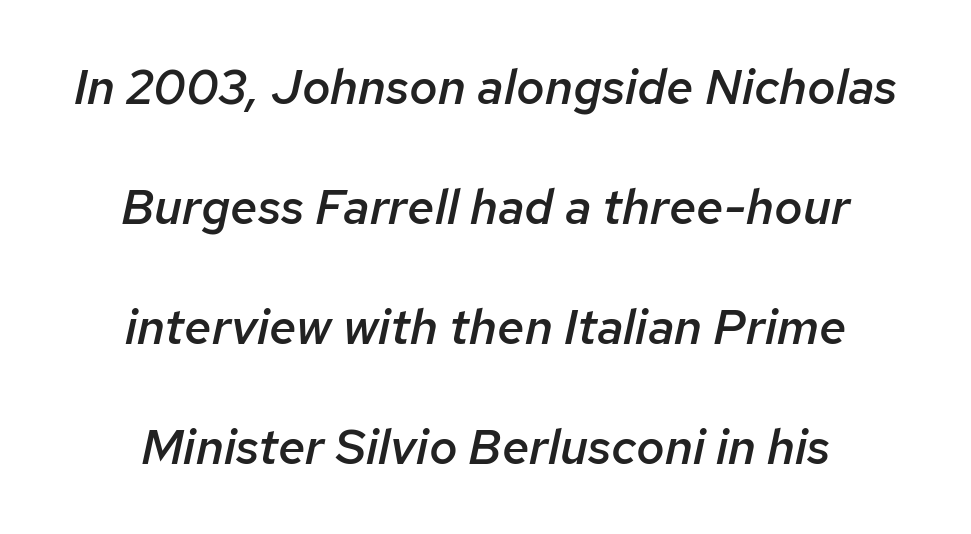
{"italic": "yes", "lean": "right", "slant_degrees": 12, "bold": "semi", "weight": "semibold", "width": "normal", "stroke_contrast": "low", "x_height": "medium", "monospaced": "no", "underline": "no", "align": "center", "line_spacing": "loose", "line_spacing_ratio": 2.45, "letter_spacing": "normal", "letter_spacing_em": 0.0, "glyph_px": 49}
